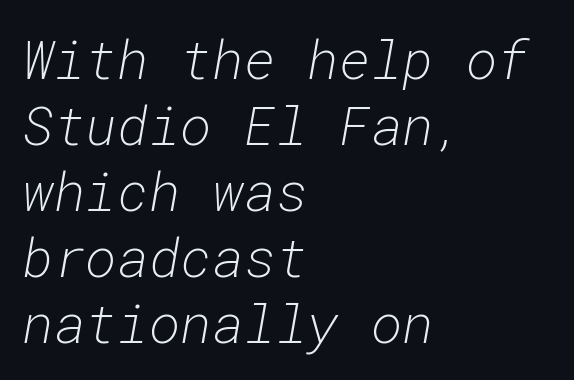
The image shows 54 px light type, italic (leaning right), monospaced; set left-aligned, line spacing 1.22x, normal letter spacing, not underlined; low stroke contrast and a medium x-height.
